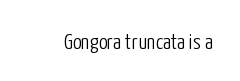
Q: Is the text bold? A: No.
Q: Is the text italic (slanted)? A: No, it is upright.
Q: Is the text underlined? A: No.
Q: Is the spacing between letters normal or unusually wide? A: Normal.
